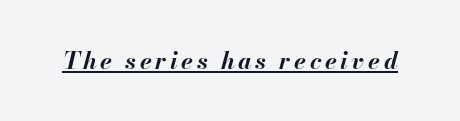
A rule runs beneath these lines of type. Is the type bold? Yes — the strokes are clearly thick and heavy. If you drew a line through each stem, it would be angled.
